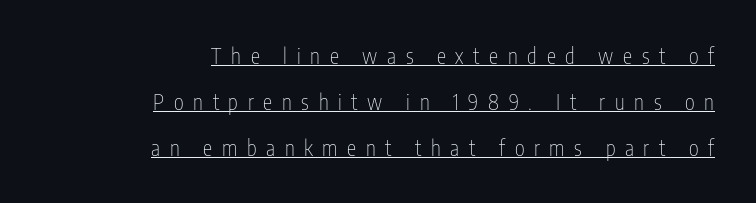
Q: Is the text bold? A: No.
Q: Is the text italic (slanted)? A: No, it is upright.
Q: Is the text underlined? A: Yes.
Q: How is the paragraph aligned? A: Right-aligned.
Q: Is the spacing between letters normal or unusually wide? A: Unusually wide.
Q: Is the spacing between lines tight, normal or loose? A: Loose.
